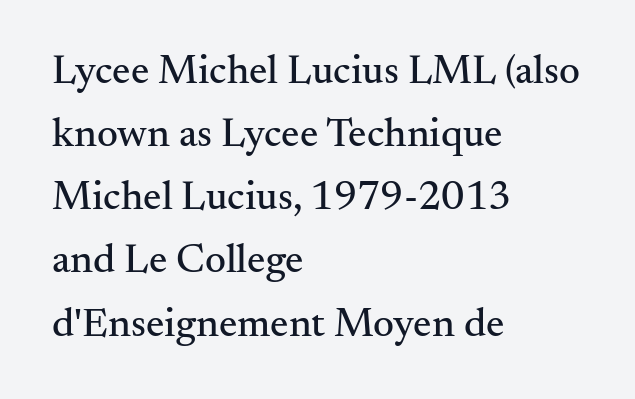
Q: Is the text italic (slanted)? A: No, it is upright.
Q: Is the typeface a serif or a sans-serif typeface? A: Serif.
Q: Is the text underlined? A: No.
Q: How is the paragraph aligned? A: Left-aligned.
Q: Is the spacing between letters normal or unusually wide? A: Normal.
Q: Is the spacing between lines tight, normal or loose? A: Normal.
Q: Width (condensed, normal, or wide)? A: Normal.
Q: Stroke contrast? A: Medium.
Q: x-height? A: Small.
Q: Monospaced? A: No.
